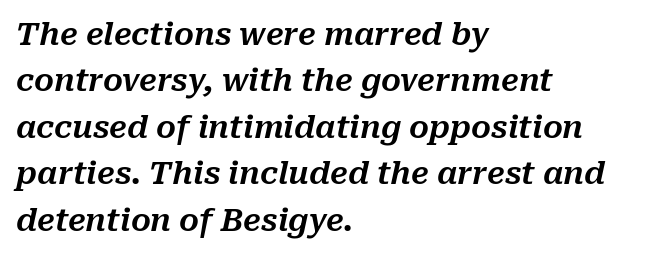
Q: Is the text italic (slanted)? A: Yes, it leans right by about 10 degrees.
Q: Is the text underlined? A: No.
Q: How is the paragraph aligned? A: Left-aligned.
Q: Is the spacing between letters normal or unusually wide? A: Normal.
Q: Is the spacing between lines tight, normal or loose? A: Normal.
Q: Width (condensed, normal, or wide)? A: Normal.
Q: Stroke contrast? A: Medium.
Q: x-height? A: Medium.
Q: Monospaced? A: No.
